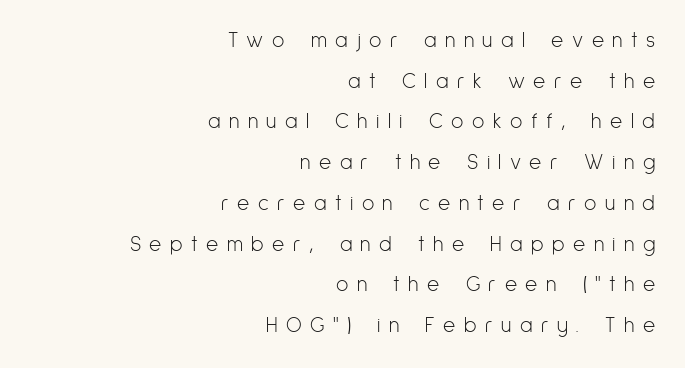
Check the space under the baseline: it is left empty. The lines are quadded right. This sample trades compactness for vertical openness between lines. It's the straight-up-and-down kind of type. Stroke mass is kept to a normal reading level or below. The line texture is sparse and dotted thanks to wide tracking.
